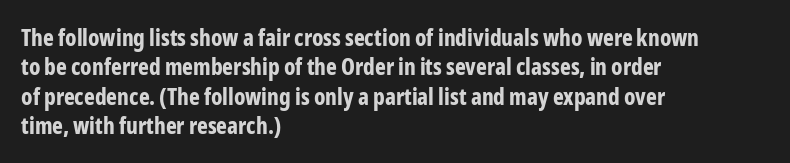
{"italic": "no", "bold": "yes", "underline": "no", "align": "left", "line_spacing": "normal", "line_spacing_ratio": 1.28, "letter_spacing": "normal", "letter_spacing_em": 0.0, "glyph_px": 23}
